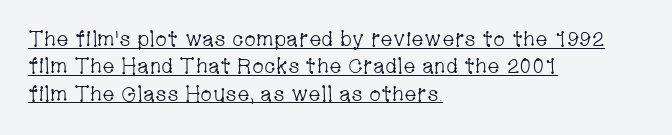
{"italic": "no", "bold": "no", "underline": "yes", "align": "left", "line_spacing": "normal", "line_spacing_ratio": 1.3, "letter_spacing": "normal", "letter_spacing_em": 0.0, "glyph_px": 21}
